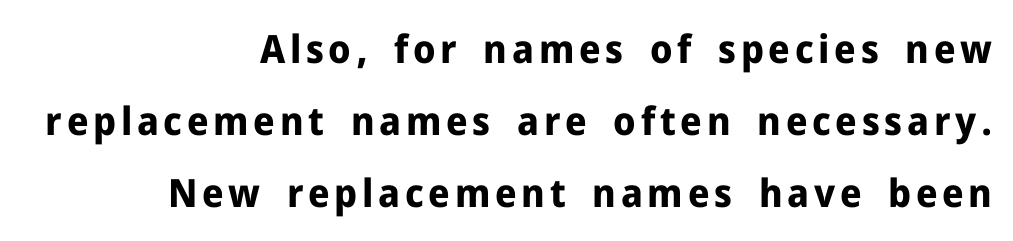
Q: Is the text bold? A: Yes.
Q: Is the text italic (slanted)? A: No, it is upright.
Q: Is the typeface a serif or a sans-serif typeface? A: Sans-serif.
Q: Is the text underlined? A: No.
Q: How is the paragraph aligned? A: Right-aligned.
Q: Width (condensed, normal, or wide)? A: Normal.
Q: Stroke contrast? A: Low.
Q: x-height? A: Medium.
Q: Monospaced? A: No.
